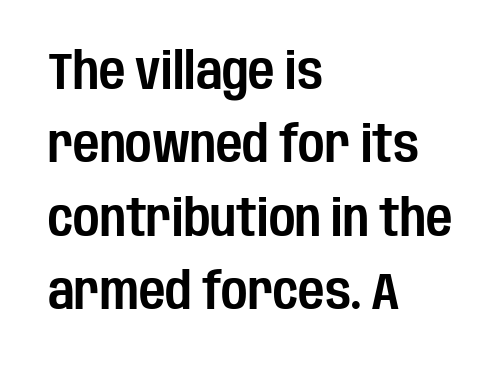
The tracking reads as untouched default to a designer's eye. A typesetter would call this proportional, since set widths differ per character. The line-height multiplier appears to be the usual default. Classification — sans serif.
